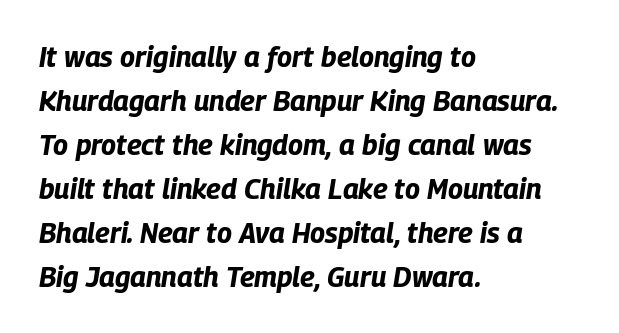
The font is running at its bold setting. Normally led — the rows are evenly, conventionally spaced. Looks like regular typesetting: each glyph gets only the width it needs. Line beginnings align vertically; line endings do not. The lettering tilts uniformly, giving the passage an italic look. Only glyphs here, with clear space below each row.
